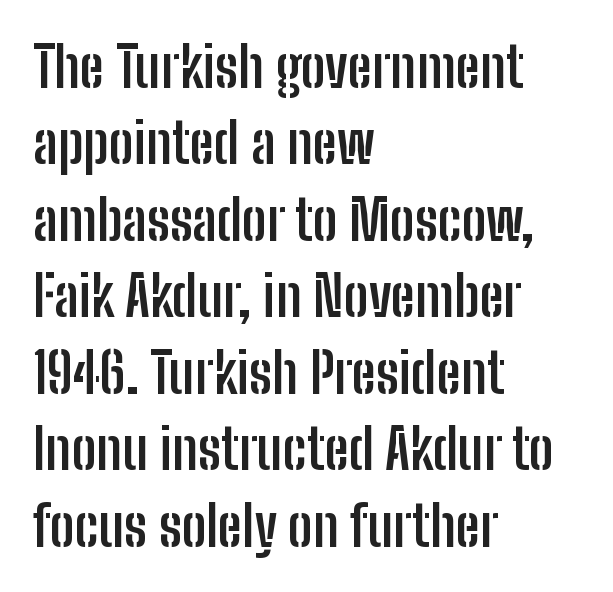
{"serif": "no", "italic": "no", "bold": "yes", "weight": "semibold", "width": "condensed", "stroke_contrast": "low", "x_height": "medium", "monospaced": "no", "underline": "no", "align": "left", "line_spacing": "normal", "line_spacing_ratio": 1.39, "letter_spacing": "normal", "letter_spacing_em": 0.0, "glyph_px": 55}
